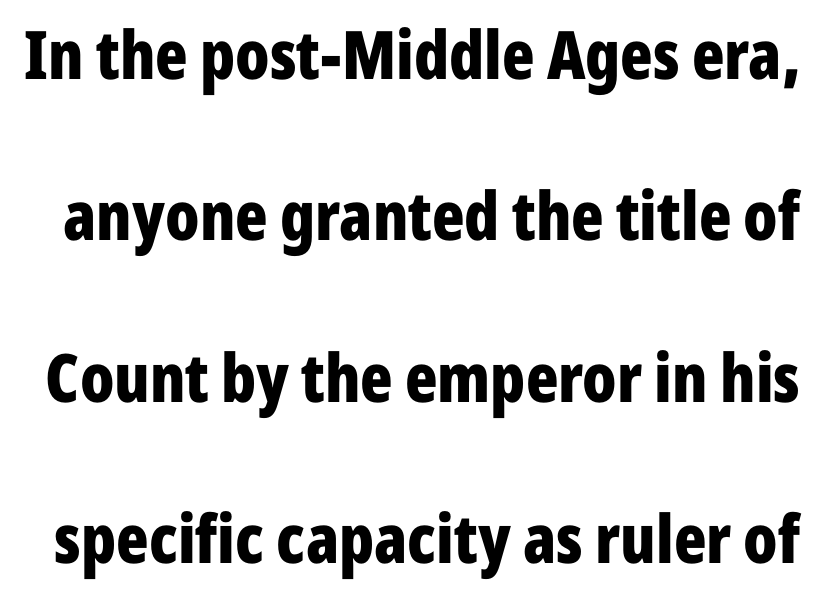
The image shows 67 px bold, condensed sans-serif type, upright; set loose line spacing (2.41x), normal letter spacing, not underlined; low stroke contrast and a medium x-height.
